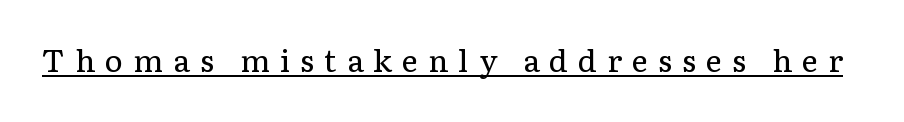
Q: Is the text bold? A: No.
Q: Is the text italic (slanted)? A: No, it is upright.
Q: Is the typeface a serif or a sans-serif typeface? A: Serif.
Q: Is the text underlined? A: Yes.
Q: Is the spacing between letters normal or unusually wide? A: Unusually wide.
Q: Width (condensed, normal, or wide)? A: Normal.
Q: Stroke contrast? A: Low.
Q: x-height? A: Medium.
Q: Monospaced? A: No.
